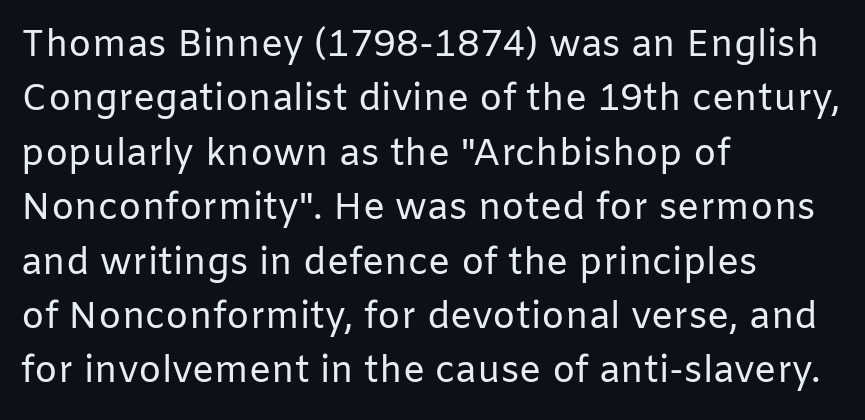
Is this a fixed-width face? No — the glyphs have proportional, varying widths. Bare-footed words on every line. Serifs: no, the terminals of the letterforms are clean. Default kerning and tracking; the words read as compact shapes. Notice how the stems are strictly vertical — no italics here.
